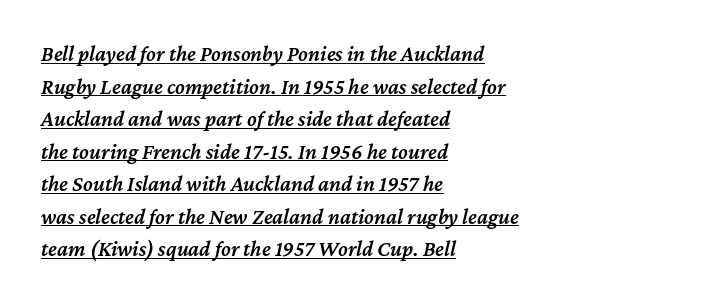
Q: Is the text bold? A: Semi-bold.
Q: Is the text italic (slanted)? A: Yes, it leans right by about 12 degrees.
Q: Is the text underlined? A: Yes.
Q: How is the paragraph aligned? A: Left-aligned.
Q: Is the spacing between letters normal or unusually wide? A: Normal.
Q: Is the spacing between lines tight, normal or loose? A: Normal.
